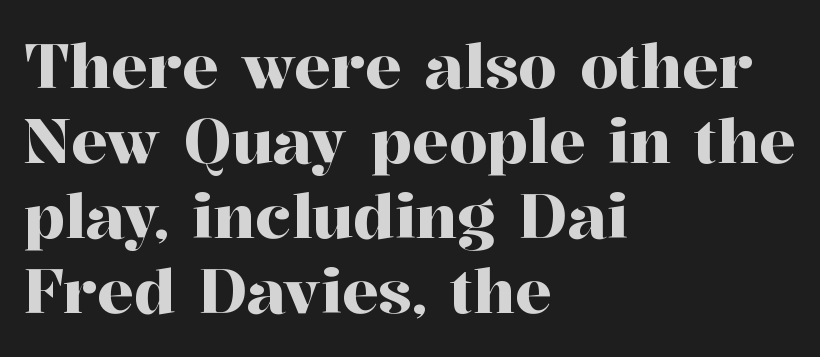
The image shows 61 px serif type, upright; set left-aligned, line spacing 1.23x, normal letter spacing, not underlined; high stroke contrast and a medium x-height.
